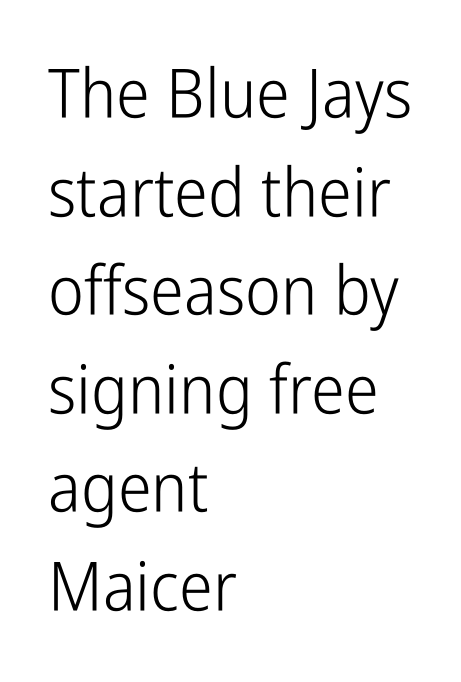
{"serif": "no", "italic": "no", "bold": "no", "weight": "light", "width": "condensed", "stroke_contrast": "low", "x_height": "medium", "monospaced": "no", "underline": "no", "align": "left", "line_spacing": "normal", "line_spacing_ratio": 1.45, "letter_spacing": "normal", "letter_spacing_em": 0.0, "glyph_px": 68}
